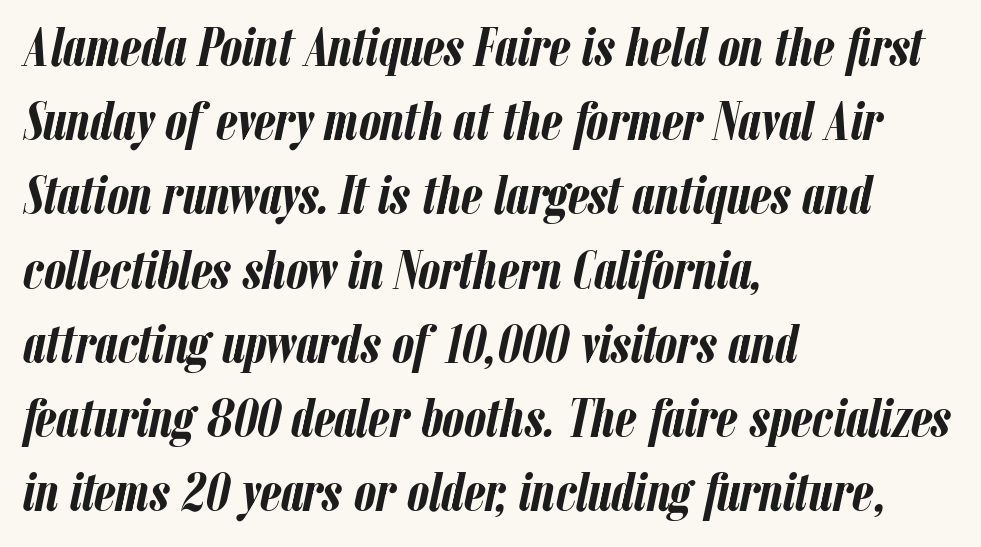
The image shows 55 px semibold, condensed type, italic (leaning right); set left-aligned, normal line spacing (1.35x), normal letter spacing, not underlined; low stroke contrast and a medium x-height.
